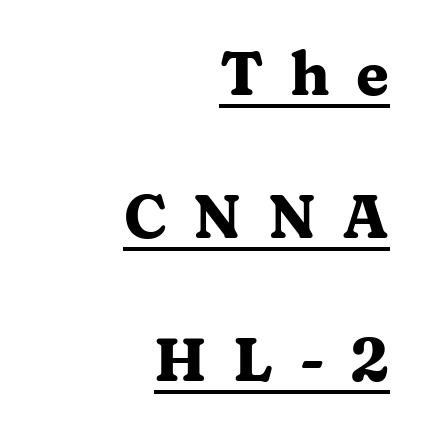
Q: Is the text bold? A: Yes.
Q: Is the text italic (slanted)? A: No, it is upright.
Q: Is the typeface a serif or a sans-serif typeface? A: Serif.
Q: Is the text underlined? A: Yes.
Q: How is the paragraph aligned? A: Right-aligned.
Q: Is the spacing between letters normal or unusually wide? A: Unusually wide.
Q: Is the spacing between lines tight, normal or loose? A: Loose.
Q: Width (condensed, normal, or wide)? A: Wide.
Q: Stroke contrast? A: Medium.
Q: x-height? A: Medium.
Q: Monospaced? A: No.
